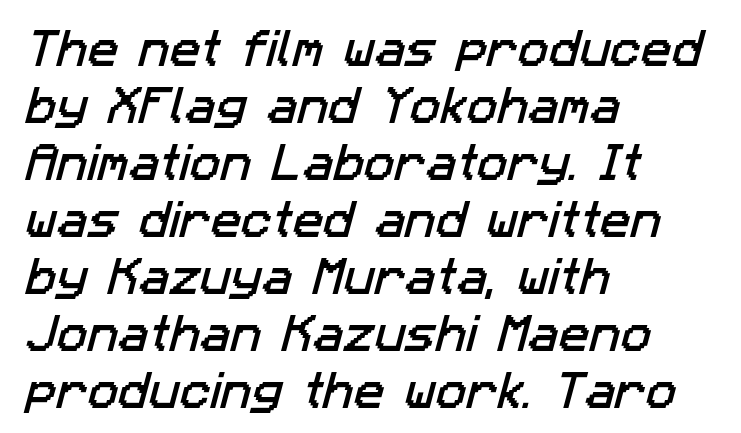
The lines sit at an ordinary, default distance from one another. Observe the absence of serifs on each vertical stroke in this sample. There is no visible air inserted between adjacent glyphs. A bare baseline throughout the passage. This sample has the flowing, uneven cadence of proportional lettering.
